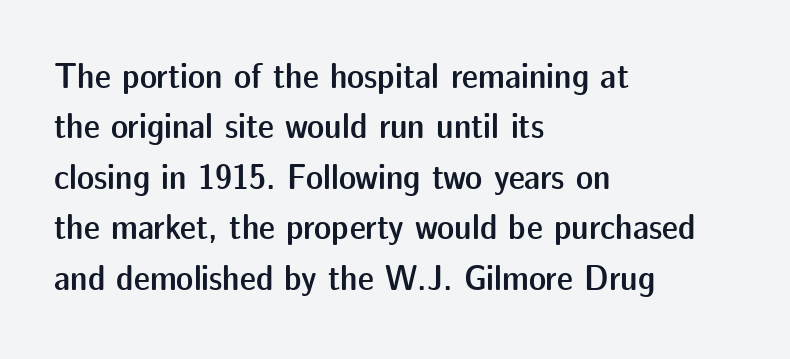
Looks like regular typesetting: each glyph gets only the width it needs. Look at the stroke-to-counter ratio: somewhat heavy, a semibold. Decoration check: the copy has no underline. Is this a sans? Yes — the strokes have no serifs. Alignment: flush left. The lettering holds an erect, upright posture throughout.
